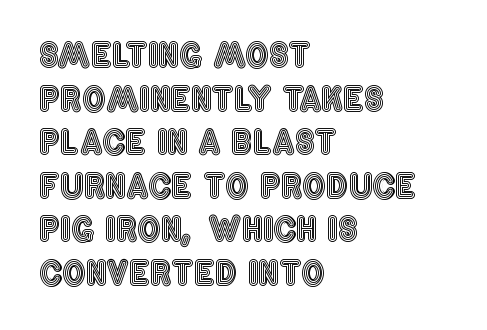
{"italic": "no", "width": "condensed", "x_height": "large", "monospaced": "no", "underline": "no", "align": "left", "line_spacing": "normal", "line_spacing_ratio": 1.32, "letter_spacing": "normal", "letter_spacing_em": 0.0, "glyph_px": 33}
